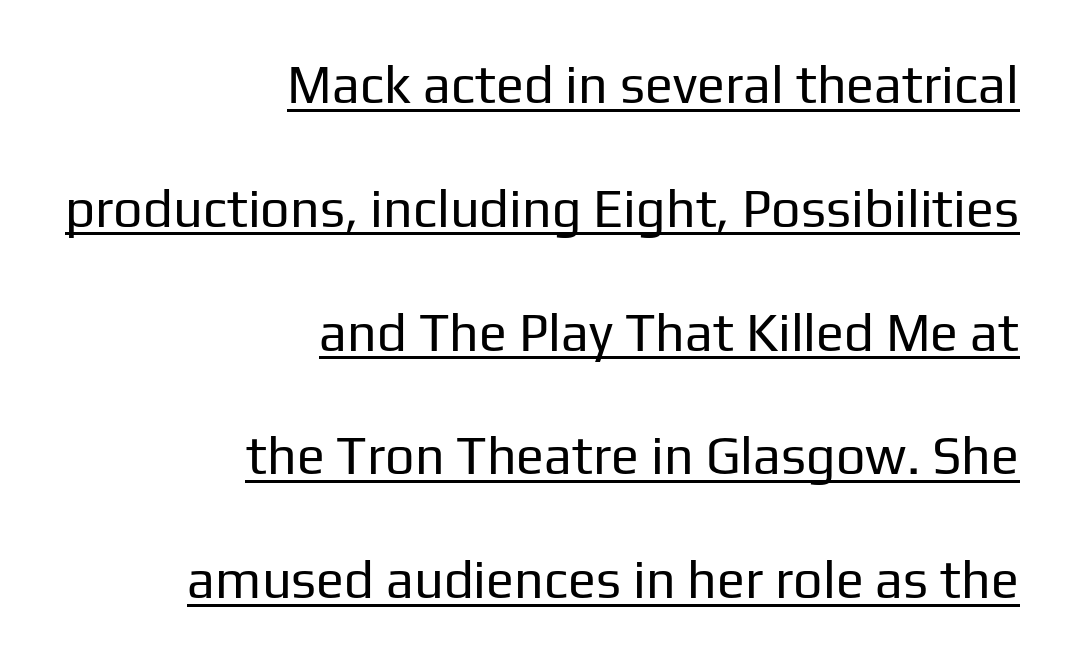
Q: Is the text bold? A: No.
Q: Is the text italic (slanted)? A: No, it is upright.
Q: Is the typeface a serif or a sans-serif typeface? A: Sans-serif.
Q: Is the text underlined? A: Yes.
Q: How is the paragraph aligned? A: Right-aligned.
Q: Is the spacing between letters normal or unusually wide? A: Normal.
Q: Is the spacing between lines tight, normal or loose? A: Loose.
Q: Width (condensed, normal, or wide)? A: Normal.
Q: Stroke contrast? A: Low.
Q: x-height? A: Medium.
Q: Monospaced? A: No.
